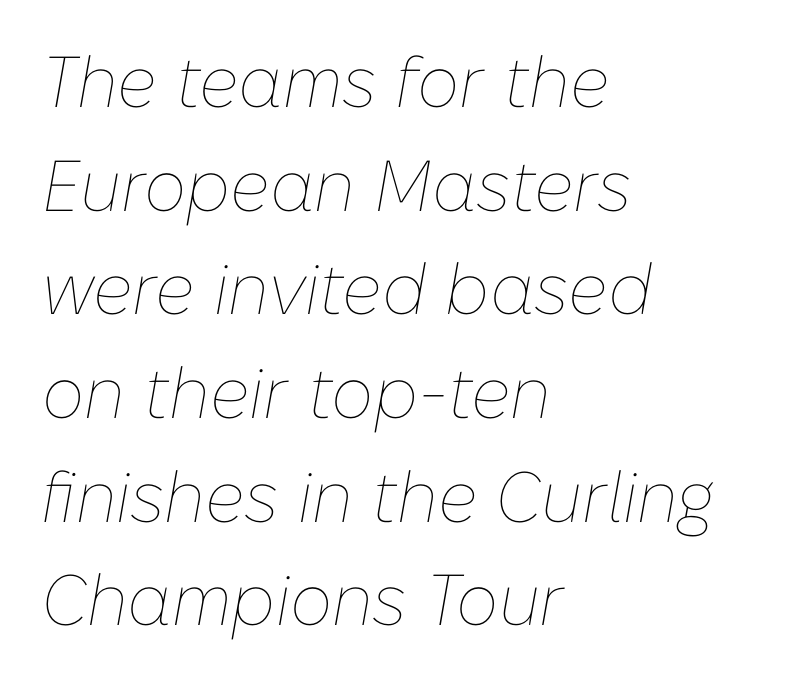
Q: Is the text bold? A: No.
Q: Is the text italic (slanted)? A: Yes, it leans right by about 10 degrees.
Q: Is the text underlined? A: No.
Q: How is the paragraph aligned? A: Left-aligned.
Q: Is the spacing between letters normal or unusually wide? A: Normal.
Q: Is the spacing between lines tight, normal or loose? A: Normal.
Q: Width (condensed, normal, or wide)? A: Normal.
Q: Stroke contrast? A: Low.
Q: x-height? A: Medium.
Q: Monospaced? A: No.
